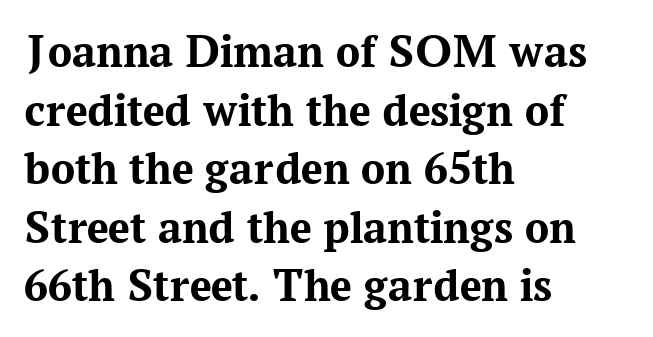
Q: Is the text bold? A: Yes.
Q: Is the text italic (slanted)? A: No, it is upright.
Q: Is the typeface a serif or a sans-serif typeface? A: Serif.
Q: Is the text underlined? A: No.
Q: How is the paragraph aligned? A: Left-aligned.
Q: Is the spacing between letters normal or unusually wide? A: Normal.
Q: Width (condensed, normal, or wide)? A: Normal.
Q: Stroke contrast? A: Medium.
Q: x-height? A: Medium.
Q: Monospaced? A: No.
